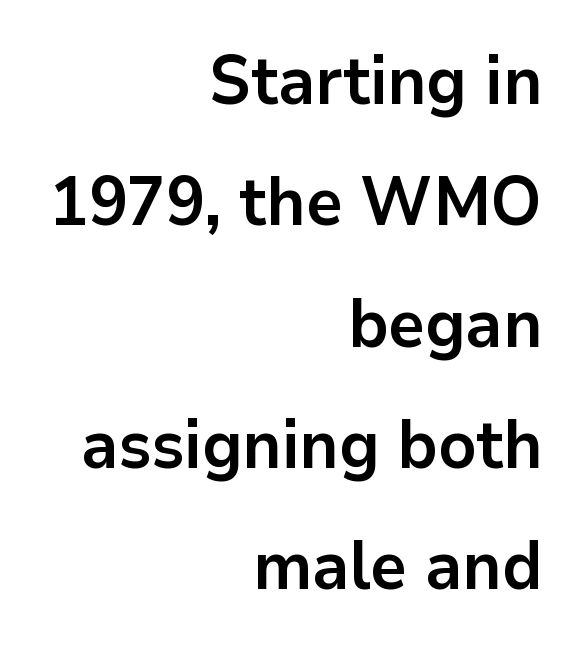
Serifs: no, the terminals of the letterforms are clean. The area under the type is left untouched. A roman cut, with each character standing at attention. Does extra space separate the letters? No, they use regular spacing. Heft: maximum for text — a bold.
